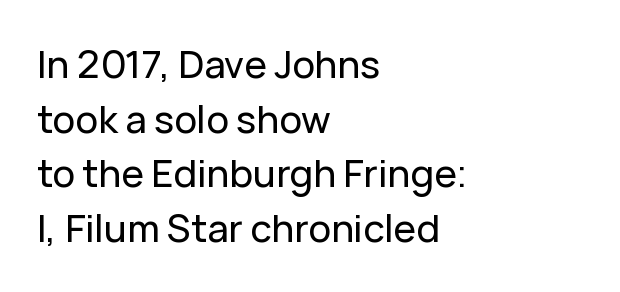
The image shows 38 px sans-serif type, upright; set left-aligned, normal line spacing (1.44x), normal letter spacing, not underlined; low stroke contrast and a medium x-height.
